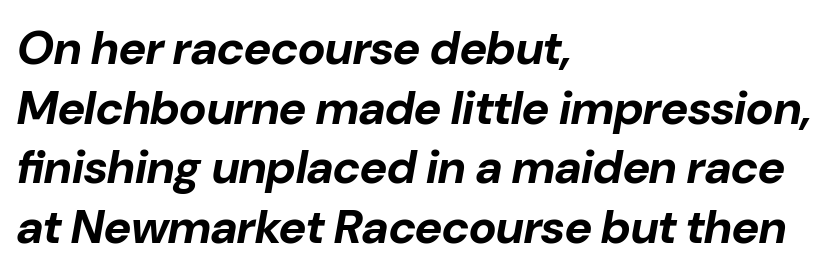
Q: Is the text bold? A: Yes.
Q: Is the text italic (slanted)? A: Yes, it leans right by about 10 degrees.
Q: Is the text underlined? A: No.
Q: How is the paragraph aligned? A: Left-aligned.
Q: Is the spacing between letters normal or unusually wide? A: Normal.
Q: Is the spacing between lines tight, normal or loose? A: Normal.
Q: Width (condensed, normal, or wide)? A: Normal.
Q: Stroke contrast? A: Low.
Q: x-height? A: Medium.
Q: Monospaced? A: No.
